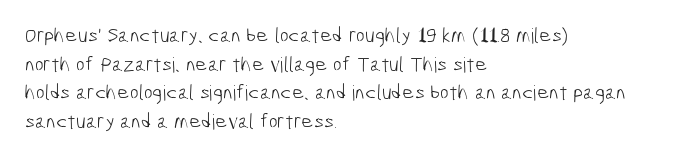
{"bold": "no", "underline": "no", "align": "left", "line_spacing": "normal", "line_spacing_ratio": 1.36, "letter_spacing": "normal", "letter_spacing_em": 0.0, "glyph_px": 21}
